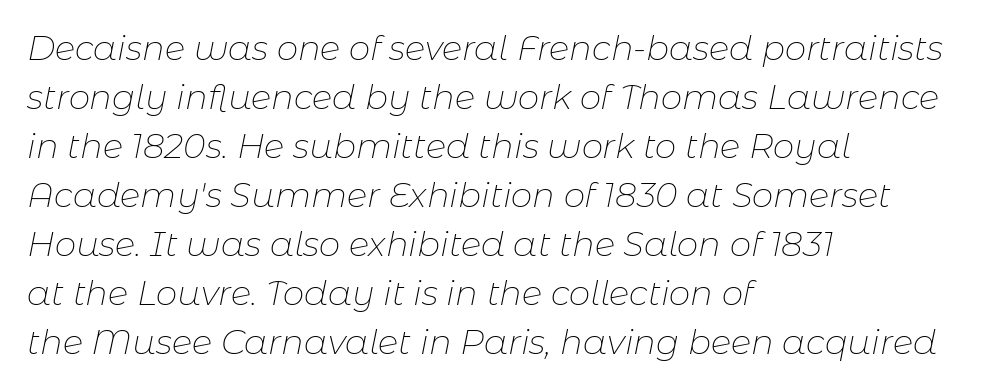
Bare-footed words on every line. The lettering tilts uniformly, giving the passage an italic look. The face looks like a standard text weight, possibly lighter. Note the varied advance widths — an 'i' is clearly narrower than an 'm'. In terms of leading, this rendering sits right in the middle.
